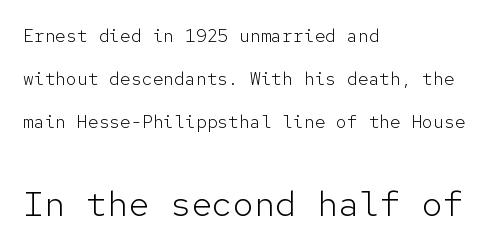
Does the type have serifs? No, each stem ends abruptly. Fixed-width glyphs throughout — classic coding-font behaviour. Look at the glyph heights: the lower group is clearly the bigger setting. Nothing unusual about the tracking: characters are spaced as the font intends. One-word summary of the alignment: left. A great deal of white space separates one row of letters from the next.
